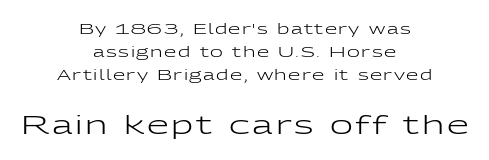
The image shows 25 px text type, upright; set centered, normal line spacing (1.64x), not underlined; the second (bottom) block is 1.79x larger.
